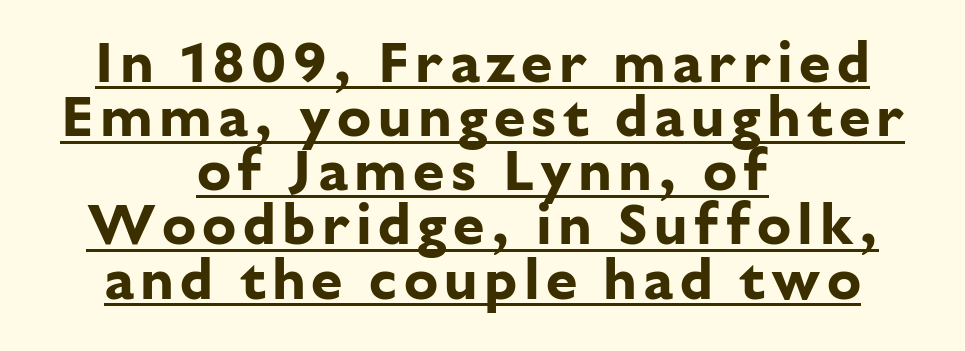
Q: Is the text bold? A: Yes.
Q: Is the text italic (slanted)? A: No, it is upright.
Q: Is the typeface a serif or a sans-serif typeface? A: Sans-serif.
Q: Is the text underlined? A: Yes.
Q: How is the paragraph aligned? A: Centered.
Q: Is the spacing between lines tight, normal or loose? A: Tight.
Q: Width (condensed, normal, or wide)? A: Normal.
Q: Stroke contrast? A: Low.
Q: x-height? A: Medium.
Q: Monospaced? A: No.
